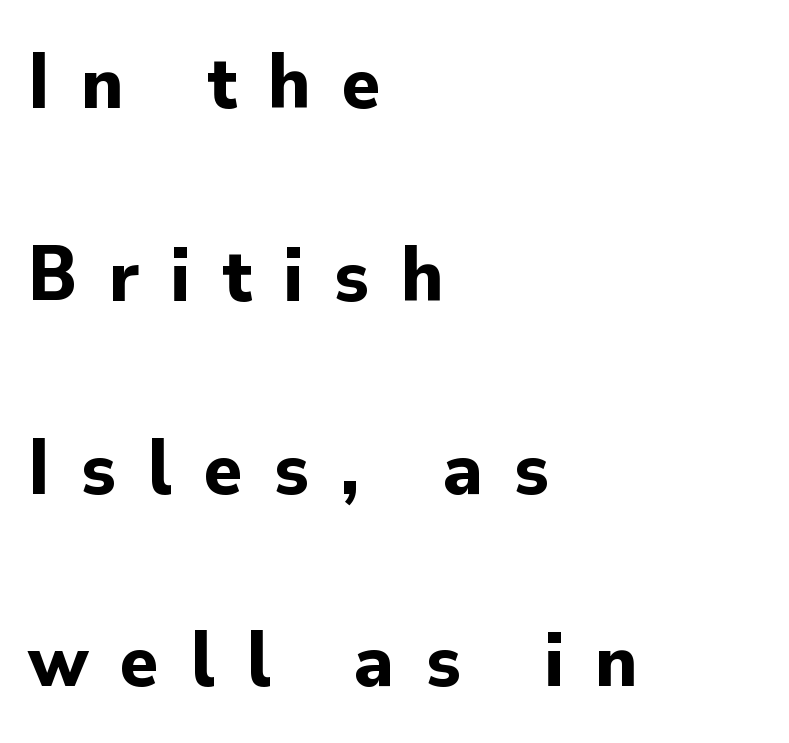
The image shows 79 px bold sans-serif type, upright; set left-aligned, loose line spacing (2.44x), unusually wide letter spacing (+0.4 em), not underlined; low stroke contrast and a small x-height.
